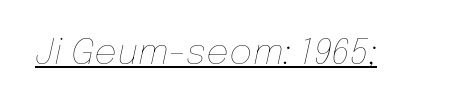
Think standard paragraph weight, or any step lighter than that. You can tell it's italic because the verticals aren't actually vertical. The specimen includes a rule beneath the text block's lines. What stands out about the letter spacing? Nothing — it is the standard amount. Think of a printed novel: that variable character pitch is what you see here.
